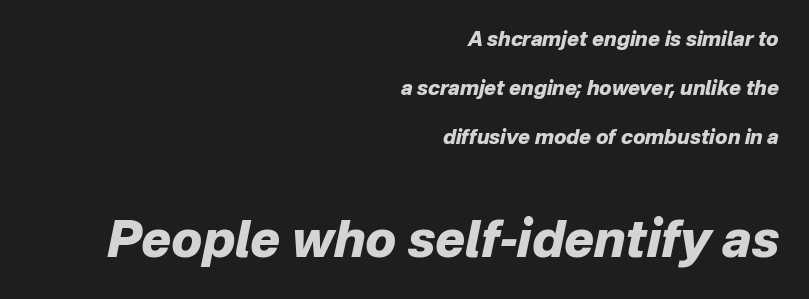
Q: Is the text bold? A: Yes.
Q: Is the text italic (slanted)? A: Yes, it leans right by about 12 degrees.
Q: Is the text underlined? A: No.
Q: How is the paragraph aligned? A: Right-aligned.
Q: Is the spacing between letters normal or unusually wide? A: Normal.
Q: Is the spacing between lines tight, normal or loose? A: Loose.
Q: Which block of text is set in a larger size, the first (top) or the second (bottom)? A: The second (bottom) one.
Q: Width (condensed, normal, or wide)? A: Normal.
Q: Stroke contrast? A: Low.
Q: x-height? A: Medium.
Q: Monospaced? A: No.
